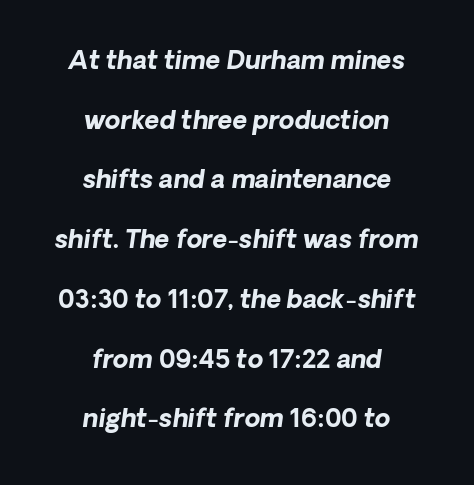
Is the block centered? Yes — each line is placed symmetrically about the middle. Descenders are the only things crossing below the line. Observe the ordinary spacing: letters are neighbours, not strangers. These lines carry a lot of weight — the face is fully bold. If you measured baseline to baseline, you'd find a long distance.
